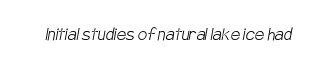
The image shows 21 px text type; set normal letter spacing, not underlined.
